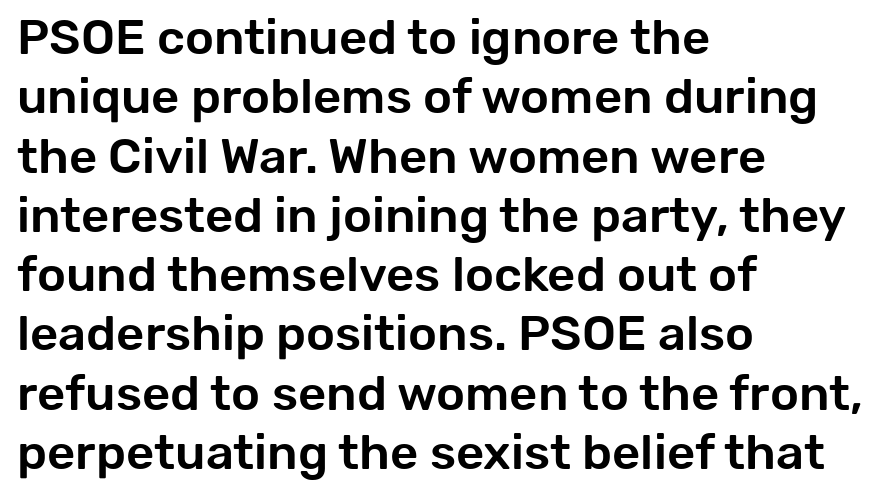
Q: Is the text italic (slanted)? A: No, it is upright.
Q: Is the typeface a serif or a sans-serif typeface? A: Sans-serif.
Q: Is the text underlined? A: No.
Q: How is the paragraph aligned? A: Left-aligned.
Q: Is the spacing between letters normal or unusually wide? A: Normal.
Q: Width (condensed, normal, or wide)? A: Normal.
Q: Stroke contrast? A: Low.
Q: x-height? A: Medium.
Q: Monospaced? A: No.
